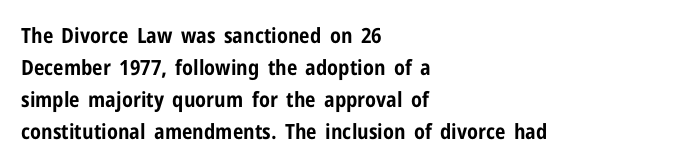
The image shows 21 px bold type, upright; set left-aligned, normal line spacing (1.53x), normal letter spacing, not underlined.
